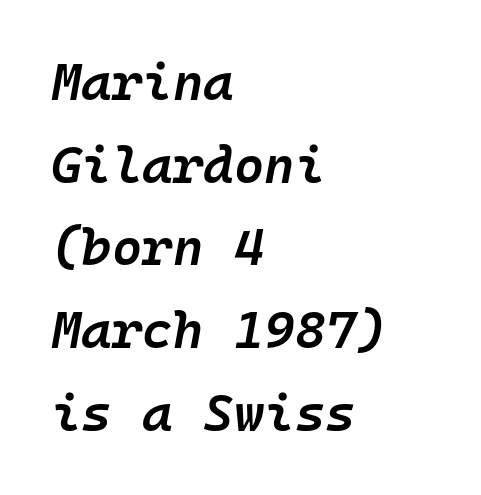
Q: Is the text bold? A: Semi-bold.
Q: Is the text italic (slanted)? A: Yes, it leans right by about 10 degrees.
Q: Is the text underlined? A: No.
Q: How is the paragraph aligned? A: Left-aligned.
Q: Is the spacing between letters normal or unusually wide? A: Normal.
Q: Is the spacing between lines tight, normal or loose? A: Normal.
Q: Width (condensed, normal, or wide)? A: Normal.
Q: Stroke contrast? A: Low.
Q: x-height? A: Medium.
Q: Monospaced? A: Yes.
